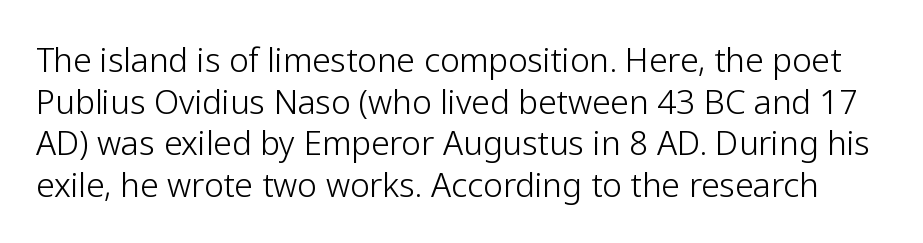
Q: Is the text bold? A: No.
Q: Is the text italic (slanted)? A: No, it is upright.
Q: Is the typeface a serif or a sans-serif typeface? A: Sans-serif.
Q: Is the text underlined? A: No.
Q: Is the spacing between letters normal or unusually wide? A: Normal.
Q: Is the spacing between lines tight, normal or loose? A: Normal.
Q: Width (condensed, normal, or wide)? A: Normal.
Q: Stroke contrast? A: Low.
Q: x-height? A: Medium.
Q: Monospaced? A: No.
